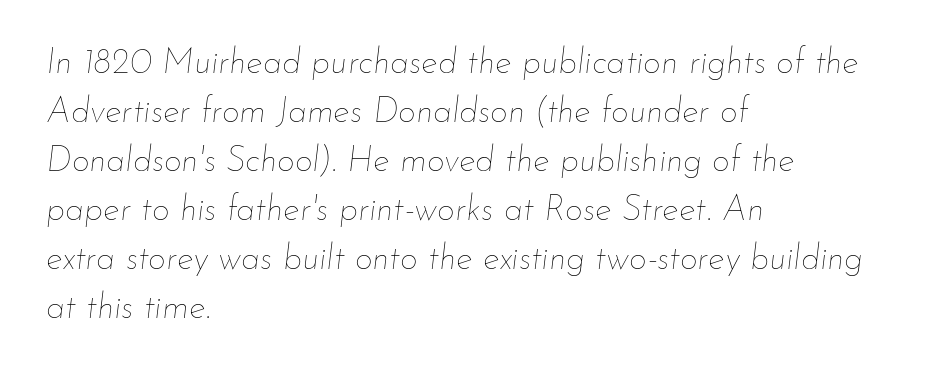
Q: Is the text bold? A: No.
Q: Is the text italic (slanted)? A: Yes, it leans right by about 7 degrees.
Q: Is the text underlined? A: No.
Q: How is the paragraph aligned? A: Left-aligned.
Q: Is the spacing between letters normal or unusually wide? A: Normal.
Q: Is the spacing between lines tight, normal or loose? A: Normal.
Q: Width (condensed, normal, or wide)? A: Normal.
Q: Stroke contrast? A: Low.
Q: x-height? A: Small.
Q: Monospaced? A: No.
